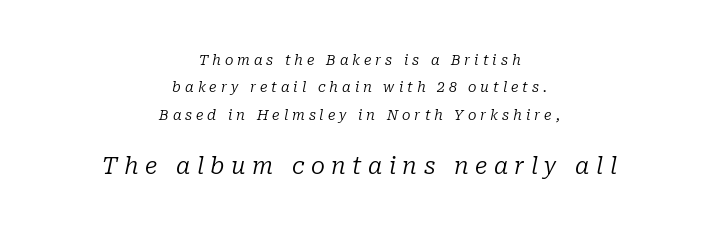
{"italic": "yes", "lean": "right", "slant_degrees": 10, "bold": "no", "underline": "no", "align": "center", "line_spacing": "loose", "line_spacing_ratio": 1.95, "letter_spacing": "wide", "letter_spacing_em": 0.28, "larger_block": "second", "size_ratio": 1.64, "glyph_px": 23}
